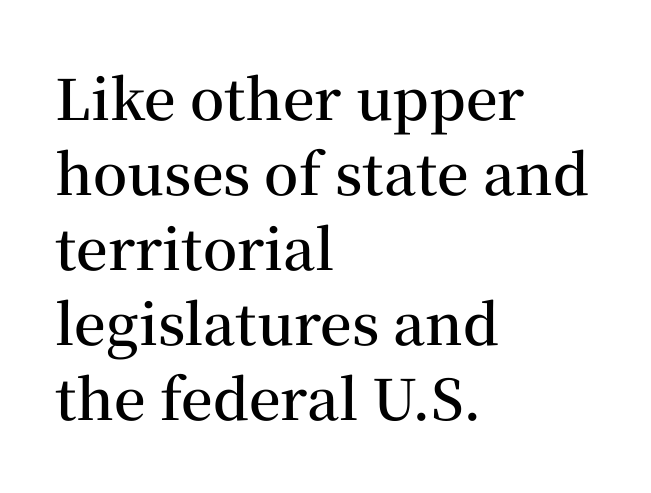
{"serif": "yes", "italic": "no", "bold": "semi", "weight": "semibold", "width": "normal", "stroke_contrast": "medium", "x_height": "medium", "monospaced": "no", "underline": "no", "align": "left", "line_spacing": "normal", "line_spacing_ratio": 1.34, "letter_spacing": "normal", "letter_spacing_em": 0.0, "glyph_px": 56}
